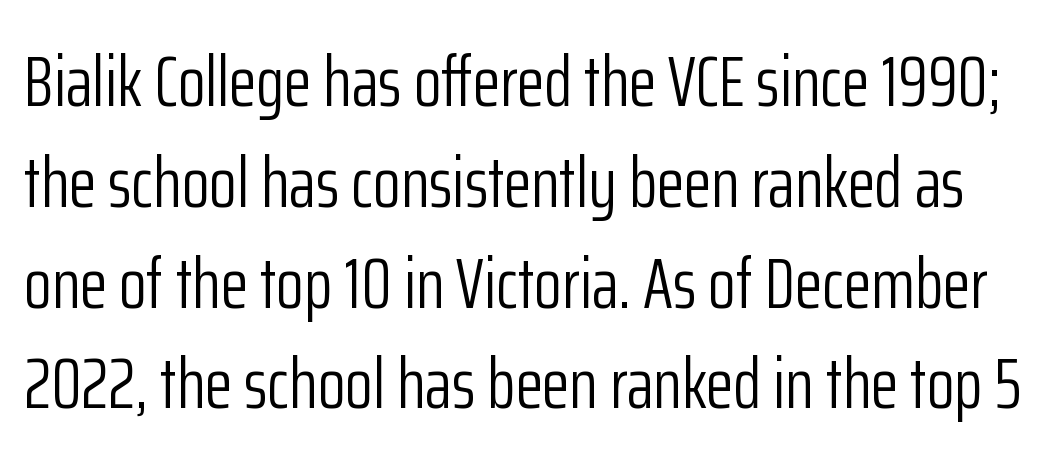
Q: Is the text bold? A: No.
Q: Is the text italic (slanted)? A: No, it is upright.
Q: Is the typeface a serif or a sans-serif typeface? A: Sans-serif.
Q: Is the text underlined? A: No.
Q: Is the spacing between letters normal or unusually wide? A: Normal.
Q: Is the spacing between lines tight, normal or loose? A: Normal.
Q: Width (condensed, normal, or wide)? A: Condensed.
Q: Stroke contrast? A: Low.
Q: x-height? A: Medium.
Q: Monospaced? A: No.
